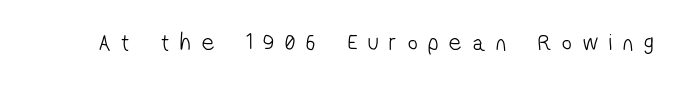
The image shows 24 px text type; set unusually wide letter spacing (+0.46 em), not underlined.
